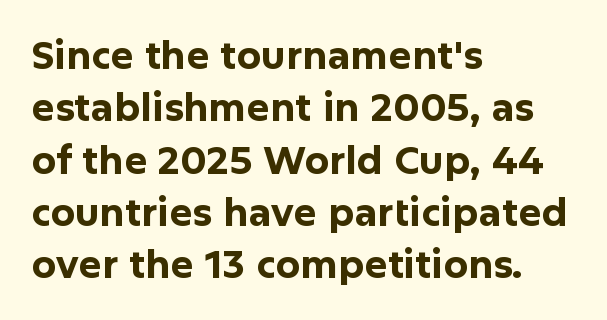
This is roman type, the default non-slanted kind. Heavy-handed strokes throughout: this text is bold. Is this a sans? Yes — the strokes have no serifs. Descender tails drop into unmarked territory. The rendering keeps characters at their native spacing.
